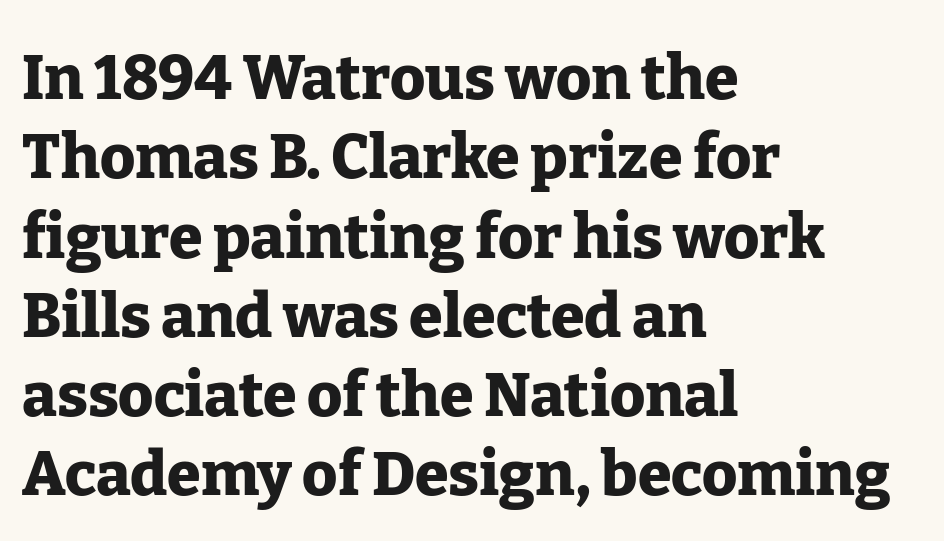
The image shows 61 px heavy serif type, upright; set left-aligned, normal line spacing (1.3x), normal letter spacing, not underlined; low stroke contrast and a medium x-height.
